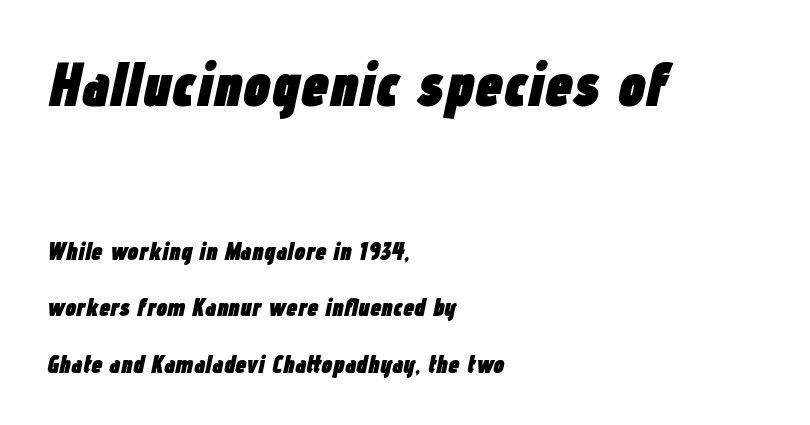
Q: Is the text bold? A: Yes.
Q: Is the text italic (slanted)? A: Yes, it leans right by about 12 degrees.
Q: Is the text underlined? A: No.
Q: How is the paragraph aligned? A: Left-aligned.
Q: Is the spacing between letters normal or unusually wide? A: Normal.
Q: Is the spacing between lines tight, normal or loose? A: Loose.
Q: Which block of text is set in a larger size, the first (top) or the second (bottom)? A: The first (top) one.
Q: Width (condensed, normal, or wide)? A: Condensed.
Q: Stroke contrast? A: Low.
Q: x-height? A: Medium.
Q: Monospaced? A: No.
